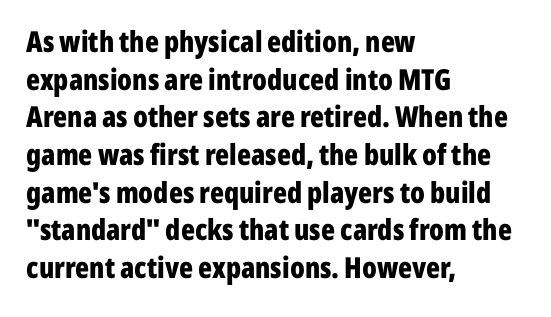
Unlike a traditional serif, this face leaves its strokes unadorned. Each letter keeps its own natural width here, so spacing adapts to shape. Nothing unusual about the tracking: characters are spaced as the font intends. The gap between lines stays unmarked. Every character sits straight up, as roman type does. Visually the block forms a straight wall on the left and a jagged coastline on the right.
